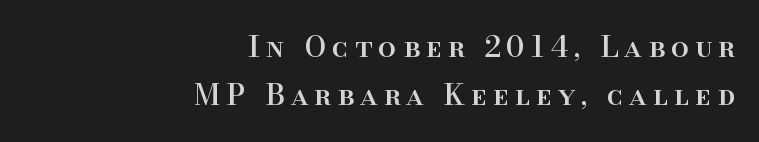
{"serif": "yes", "italic": "no", "width": "normal", "stroke_contrast": "high", "x_height": "small", "monospaced": "no", "underline": "no", "align": "right", "line_spacing": "normal", "line_spacing_ratio": 1.66, "letter_spacing": "wide", "letter_spacing_em": 0.21, "glyph_px": 29}
